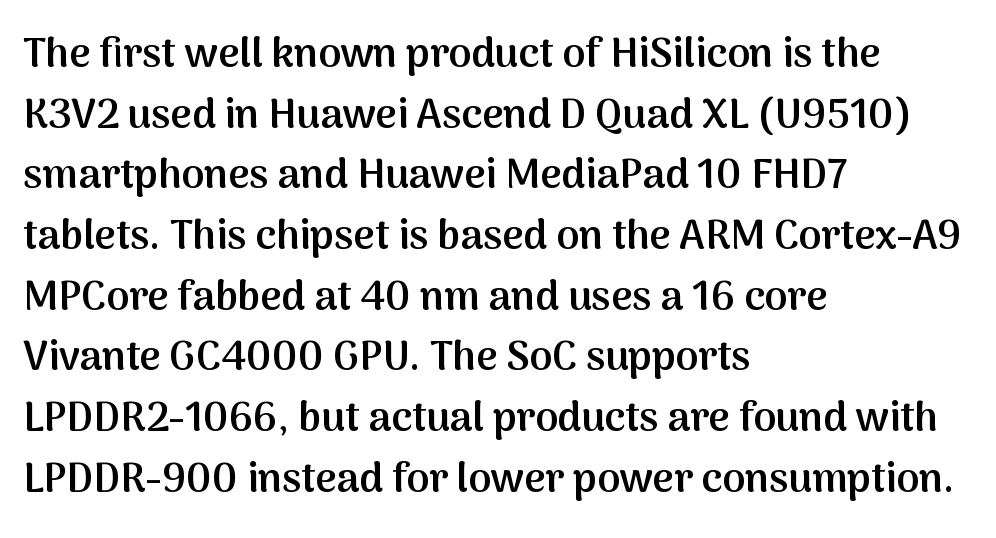
{"serif": "no", "italic": "no", "bold": "semi", "weight": "semibold", "width": "normal", "stroke_contrast": "medium", "x_height": "medium", "monospaced": "no", "underline": "no", "align": "left", "line_spacing": "normal", "line_spacing_ratio": 1.48, "letter_spacing": "normal", "letter_spacing_em": 0.0, "glyph_px": 41}
